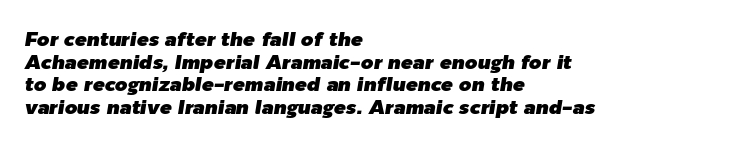
The image shows 20 px text type, italic (leaning right); set left-aligned, tight line spacing (1.13x), normal letter spacing, not underlined.
